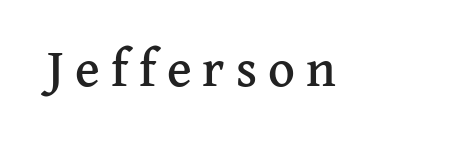
Q: Is the text italic (slanted)? A: No, it is upright.
Q: Is the typeface a serif or a sans-serif typeface? A: Serif.
Q: Is the text underlined? A: No.
Q: Is the spacing between letters normal or unusually wide? A: Unusually wide.
Q: Width (condensed, normal, or wide)? A: Normal.
Q: Stroke contrast? A: Medium.
Q: x-height? A: Medium.
Q: Monospaced? A: No.
